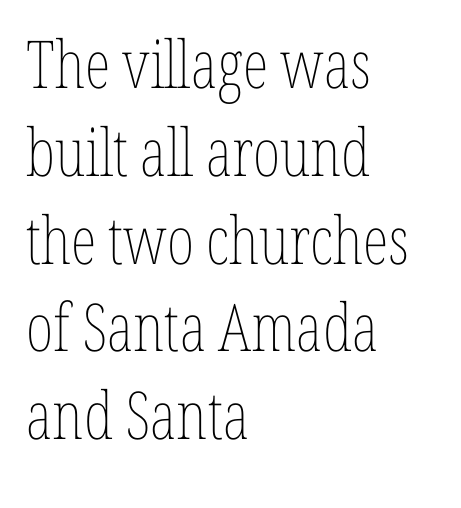
{"italic": "no", "bold": "no", "weight": "thin", "width": "condensed", "stroke_contrast": "low", "x_height": "medium", "monospaced": "no", "underline": "no", "align": "left", "line_spacing": "normal", "line_spacing_ratio": 1.33, "letter_spacing": "normal", "letter_spacing_em": 0.0, "glyph_px": 66}
